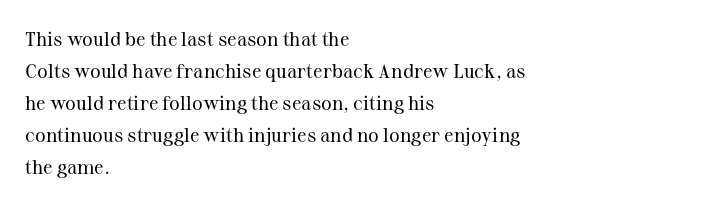
Q: Is the text bold? A: No.
Q: Is the text italic (slanted)? A: No, it is upright.
Q: Is the text underlined? A: No.
Q: How is the paragraph aligned? A: Left-aligned.
Q: Is the spacing between letters normal or unusually wide? A: Normal.
Q: Is the spacing between lines tight, normal or loose? A: Normal.
